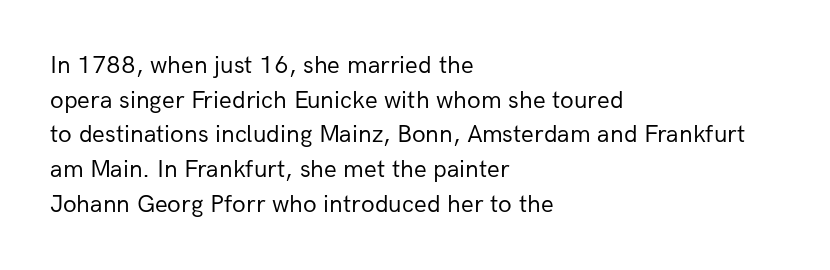
{"italic": "no", "bold": "no", "underline": "no", "align": "left", "line_spacing": "normal", "line_spacing_ratio": 1.39, "letter_spacing": "normal", "letter_spacing_em": 0.0, "glyph_px": 25}
